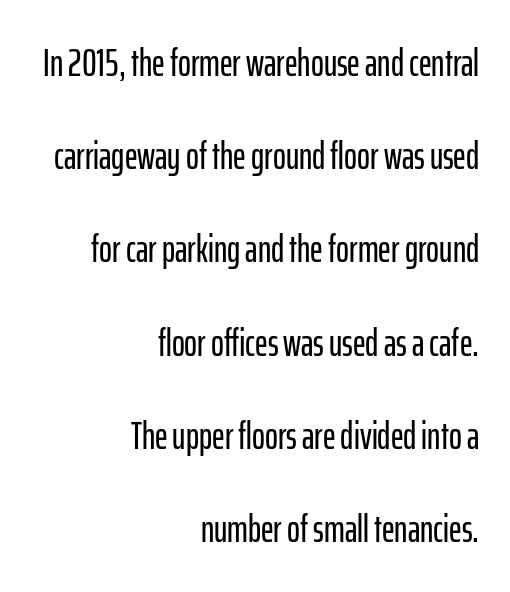
Right-aligned paragraph, ragged on the left. Look at the bottom of the vertical strokes: they stop flat, with no serifs. The strip under each line holds only bare page. The rendering uses natural spacing where letterforms have individual widths. These lines were composed using upright roman letters.
